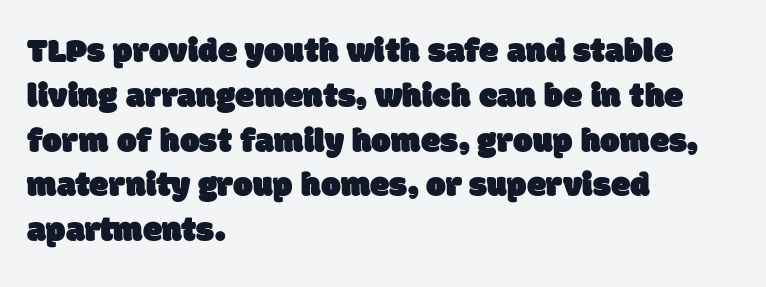
The image shows 35 px sans-serif type; set left-aligned, normal line spacing (1.28x), normal letter spacing, not underlined; low stroke contrast and a large x-height.
